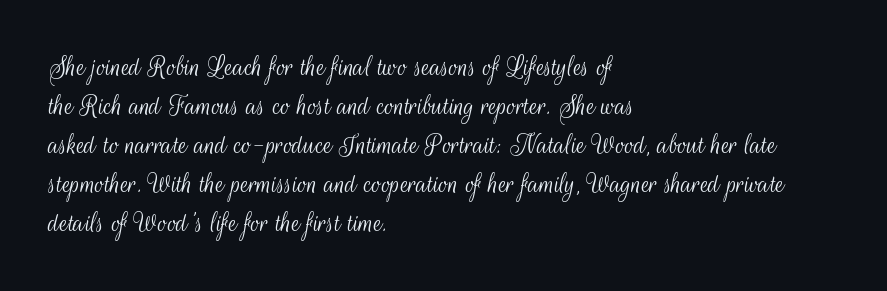
The image shows 30 px light, condensed sans-serif type; set left-aligned, normal line spacing (1.3x), normal letter spacing, not underlined; medium stroke contrast and a small x-height.
